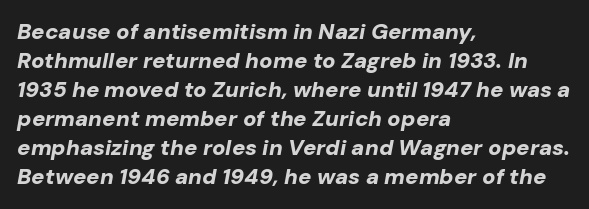
The image shows 22 px bold type, italic (leaning right); set left-aligned, normal line spacing (1.32x), normal letter spacing, not underlined.
